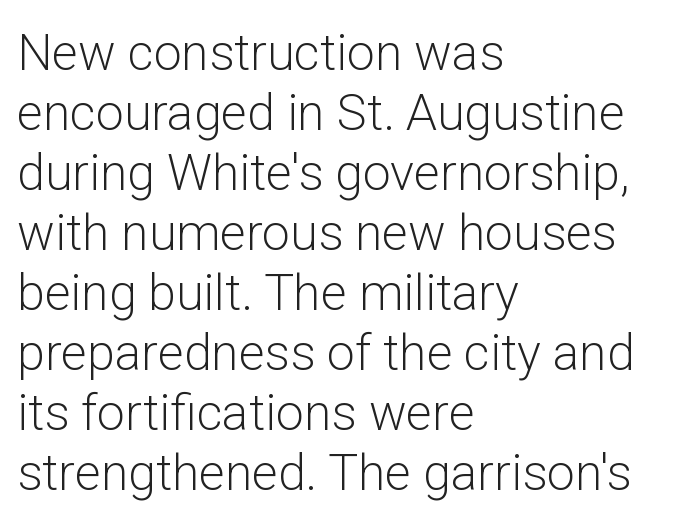
Q: Is the text bold? A: No.
Q: Is the text italic (slanted)? A: No, it is upright.
Q: Is the typeface a serif or a sans-serif typeface? A: Sans-serif.
Q: Is the text underlined? A: No.
Q: How is the paragraph aligned? A: Left-aligned.
Q: Is the spacing between letters normal or unusually wide? A: Normal.
Q: Width (condensed, normal, or wide)? A: Normal.
Q: Stroke contrast? A: Low.
Q: x-height? A: Medium.
Q: Monospaced? A: No.
